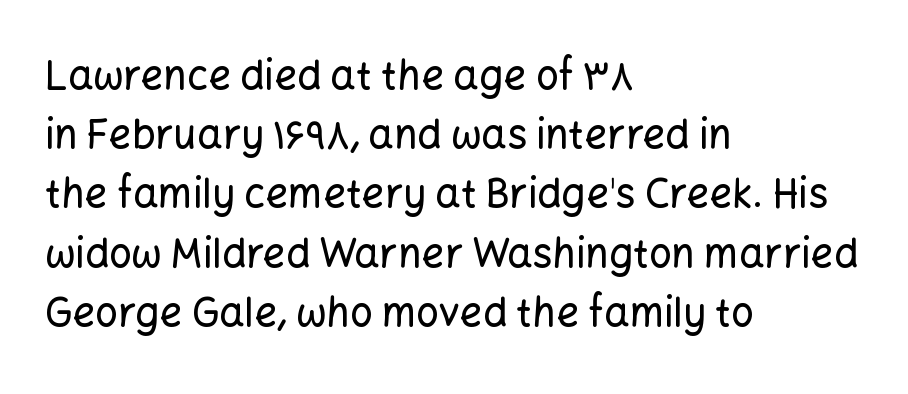
Looks like regular typesetting: each glyph gets only the width it needs. The font's upright variant was chosen for this text. In CSS terms this would be text-align: left. In terms of letterform style, serifs are entirely absent.
